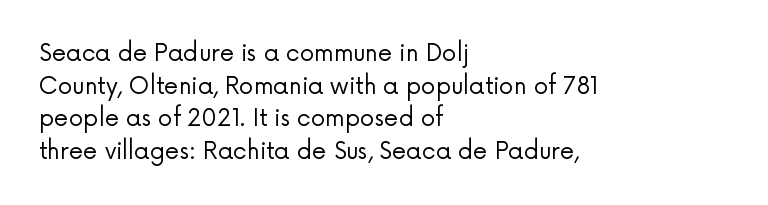
Q: Is the text bold? A: No.
Q: Is the text italic (slanted)? A: No, it is upright.
Q: Is the text underlined? A: No.
Q: How is the paragraph aligned? A: Left-aligned.
Q: Is the spacing between letters normal or unusually wide? A: Normal.
Q: Is the spacing between lines tight, normal or loose? A: Normal.
